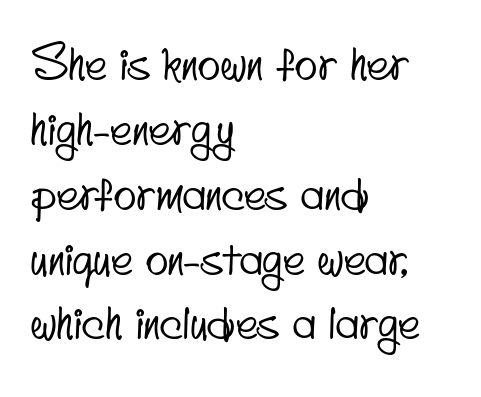
{"serif": "no", "width": "condensed", "stroke_contrast": "low", "x_height": "small", "monospaced": "no", "underline": "no", "align": "left", "line_spacing": "normal", "line_spacing_ratio": 1.38, "letter_spacing": "normal", "letter_spacing_em": 0.0, "glyph_px": 47}
